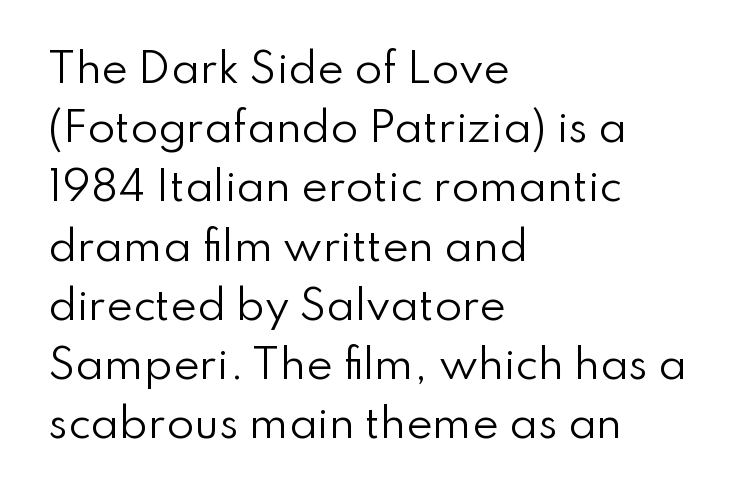
Q: Is the text bold? A: No.
Q: Is the text italic (slanted)? A: No, it is upright.
Q: Is the typeface a serif or a sans-serif typeface? A: Sans-serif.
Q: Is the text underlined? A: No.
Q: How is the paragraph aligned? A: Left-aligned.
Q: Is the spacing between letters normal or unusually wide? A: Normal.
Q: Is the spacing between lines tight, normal or loose? A: Normal.
Q: Width (condensed, normal, or wide)? A: Normal.
Q: Stroke contrast? A: Low.
Q: x-height? A: Small.
Q: Monospaced? A: No.
